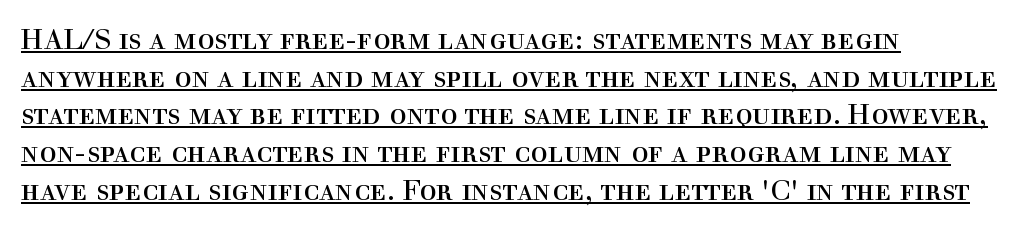
{"serif": "yes", "italic": "no", "bold": "no", "weight": "regular", "width": "normal", "x_height": "medium", "monospaced": "no", "underline": "yes", "align": "left", "line_spacing": "normal", "line_spacing_ratio": 1.3, "letter_spacing": "normal", "letter_spacing_em": 0.0, "glyph_px": 29}
